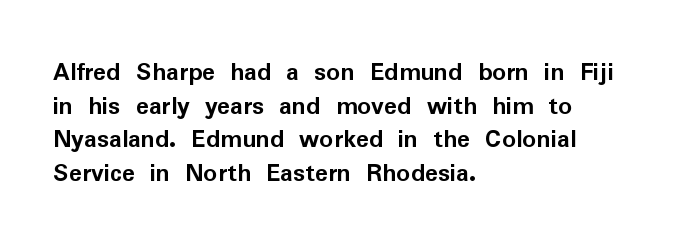
Q: Is the text bold? A: Yes.
Q: Is the text italic (slanted)? A: No, it is upright.
Q: Is the text underlined? A: No.
Q: How is the paragraph aligned? A: Left-aligned.
Q: Is the spacing between letters normal or unusually wide? A: Normal.
Q: Is the spacing between lines tight, normal or loose? A: Normal.
